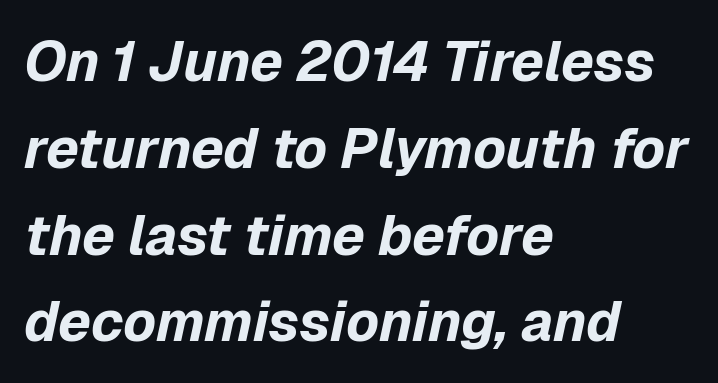
One glance says typical: line gaps are just what's usual. Here the designer chose a conventional face with non-uniform glyph widths. Letter spacing: default. A clean baseline with only descenders dipping below it.
